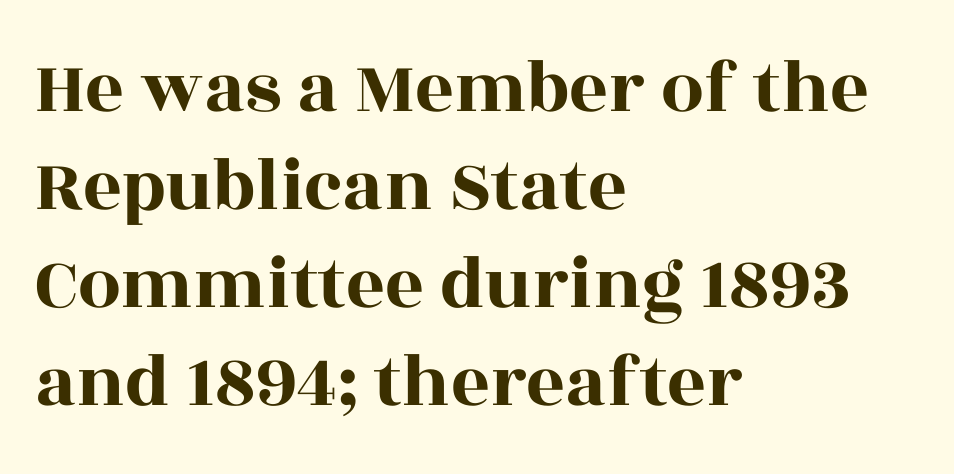
The image shows 76 px wide serif type, upright; set left-aligned, normal line spacing (1.29x), normal letter spacing, not underlined; a large x-height.
